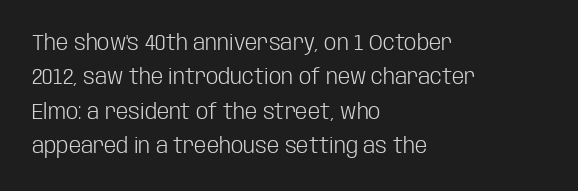
Q: Is the text bold? A: No.
Q: Is the text italic (slanted)? A: No, it is upright.
Q: Is the text underlined? A: No.
Q: How is the paragraph aligned? A: Left-aligned.
Q: Is the spacing between letters normal or unusually wide? A: Normal.
Q: Is the spacing between lines tight, normal or loose? A: Normal.
